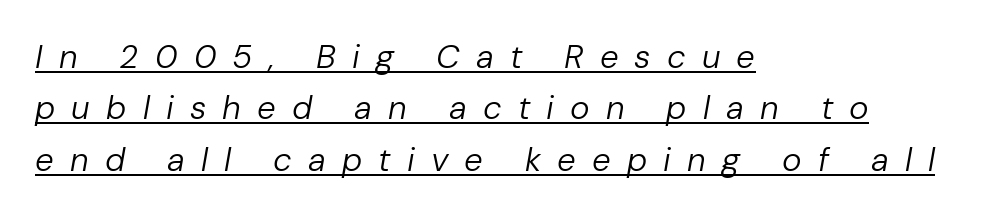
Q: Is the text bold? A: No.
Q: Is the text italic (slanted)? A: Yes, it leans right by about 10 degrees.
Q: Is the text underlined? A: Yes.
Q: How is the paragraph aligned? A: Left-aligned.
Q: Is the spacing between letters normal or unusually wide? A: Unusually wide.
Q: Is the spacing between lines tight, normal or loose? A: Normal.
Q: Width (condensed, normal, or wide)? A: Normal.
Q: Stroke contrast? A: Low.
Q: x-height? A: Medium.
Q: Monospaced? A: No.
